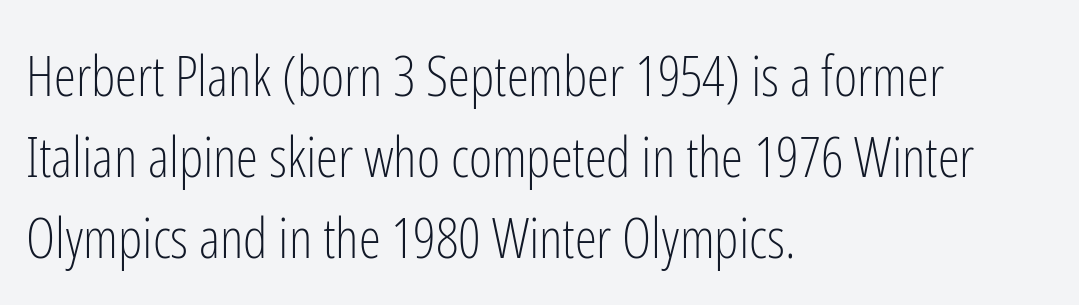
{"serif": "no", "italic": "no", "bold": "no", "weight": "light", "width": "condensed", "stroke_contrast": "low", "x_height": "medium", "monospaced": "no", "underline": "no", "align": "left", "line_spacing": "normal", "line_spacing_ratio": 1.45, "letter_spacing": "normal", "letter_spacing_em": 0.0, "glyph_px": 56}
